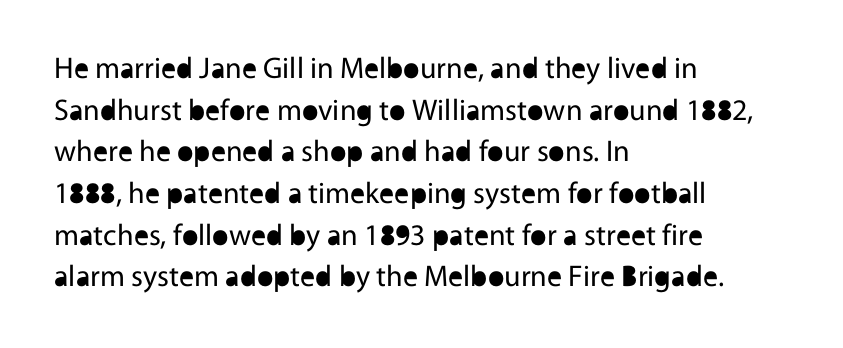
Note the varied advance widths — an 'i' is clearly narrower than an 'm'. Do the letters lean? They stand straight. The gap between lines stays unmarked. These lines sit exactly where default settings would place them. Where is the straight margin? On the left. Weight: not bold — regular or lighter.
